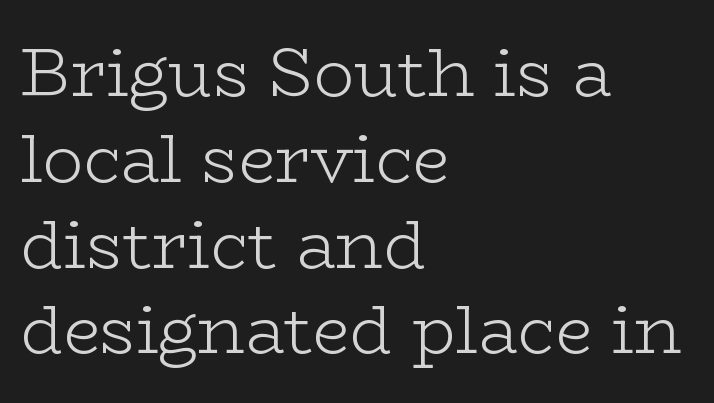
{"serif": "yes", "italic": "no", "bold": "no", "weight": "light", "width": "wide", "stroke_contrast": "low", "x_height": "medium", "monospaced": "no", "underline": "no", "align": "left", "line_spacing": "normal", "line_spacing_ratio": 1.28, "letter_spacing": "normal", "letter_spacing_em": 0.0, "glyph_px": 67}
